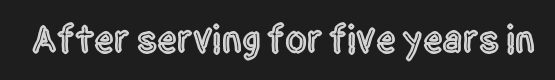
The image shows 39 px condensed sans-serif type, upright; set normal letter spacing, not underlined; a large x-height.
